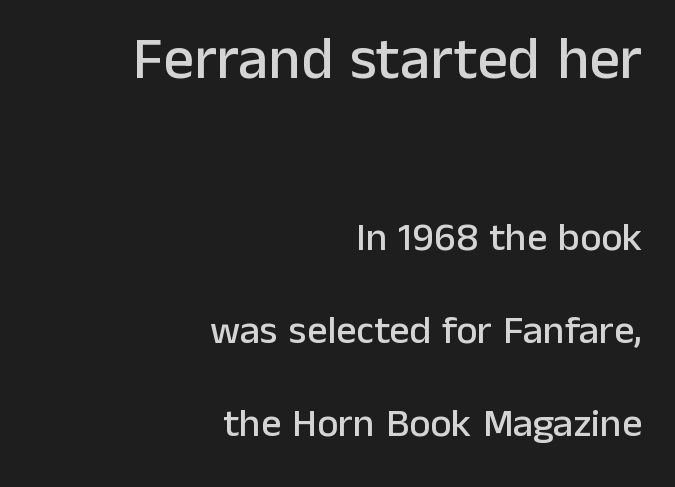
{"serif": "no", "italic": "no", "width": "normal", "stroke_contrast": "low", "x_height": "medium", "monospaced": "no", "underline": "no", "align": "right", "line_spacing": "loose", "line_spacing_ratio": 2.32, "letter_spacing": "normal", "letter_spacing_em": 0.0, "larger_block": "first", "size_ratio": 1.5, "glyph_px": 60}
